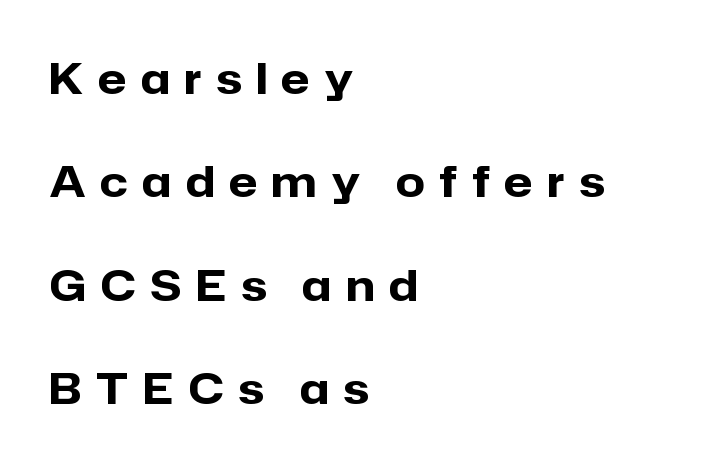
{"serif": "no", "italic": "no", "bold": "yes", "weight": "heavy", "width": "normal", "stroke_contrast": "low", "x_height": "medium", "monospaced": "no", "underline": "no", "align": "left", "line_spacing": "loose", "line_spacing_ratio": 2.46, "letter_spacing": "wide", "letter_spacing_em": 0.34, "glyph_px": 42}
